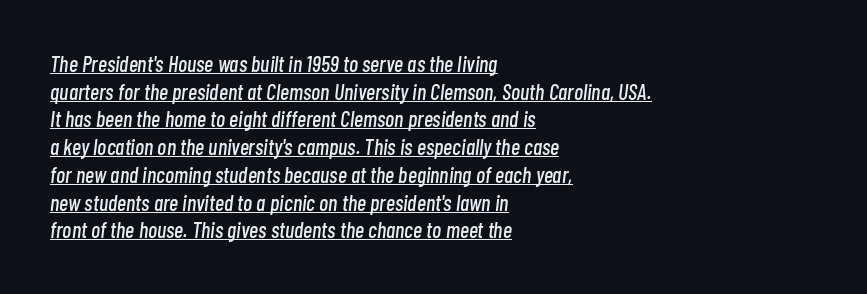
The image shows 22 px text type, italic (leaning right); set left-aligned, normal line spacing (1.26x), normal letter spacing, underlined.
